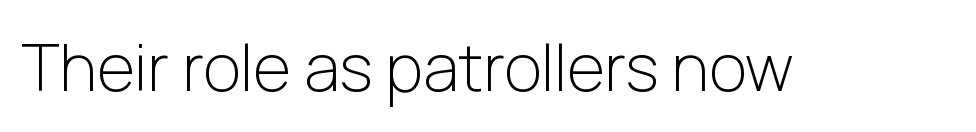
Q: Is the text bold? A: No.
Q: Is the text italic (slanted)? A: No, it is upright.
Q: Is the typeface a serif or a sans-serif typeface? A: Sans-serif.
Q: Is the text underlined? A: No.
Q: Is the spacing between letters normal or unusually wide? A: Normal.
Q: Width (condensed, normal, or wide)? A: Normal.
Q: Stroke contrast? A: Low.
Q: x-height? A: Medium.
Q: Monospaced? A: No.
